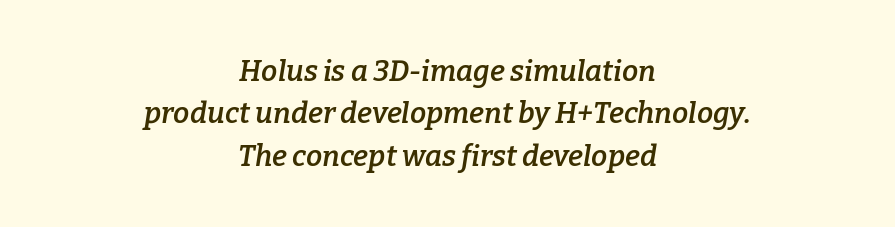
Tracking here is standard; glyphs follow each other at the usual distance. The rendering applies a slant to the glyphs. Stroke thickness is moderately raised; the sample reads as semibold. Each letter keeps its own natural width here, so spacing adapts to shape.
